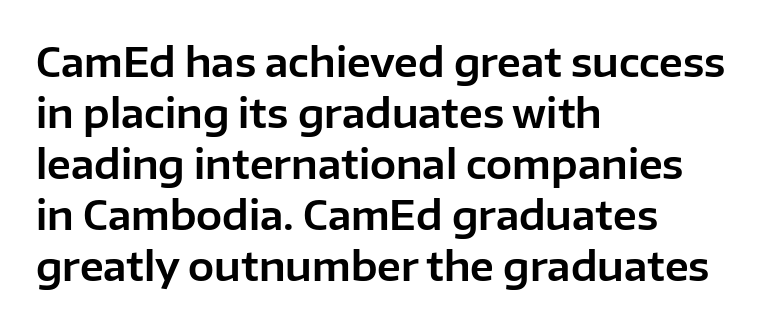
Q: Is the text italic (slanted)? A: No, it is upright.
Q: Is the typeface a serif or a sans-serif typeface? A: Sans-serif.
Q: Is the text underlined? A: No.
Q: How is the paragraph aligned? A: Left-aligned.
Q: Is the spacing between letters normal or unusually wide? A: Normal.
Q: Is the spacing between lines tight, normal or loose? A: Normal.
Q: Width (condensed, normal, or wide)? A: Normal.
Q: Stroke contrast? A: Low.
Q: x-height? A: Medium.
Q: Monospaced? A: No.
